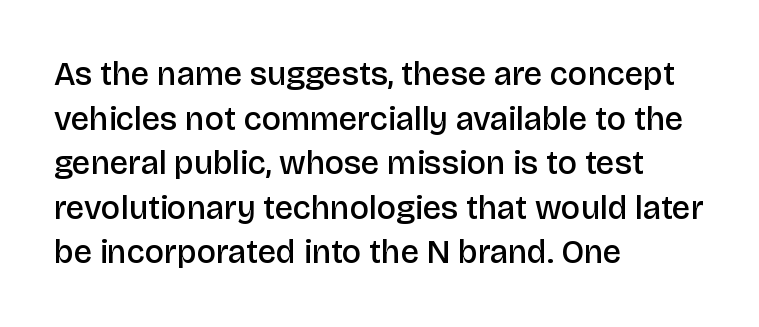
The image shows 33 px semibold sans-serif type, upright; set left-aligned, normal line spacing (1.35x), normal letter spacing, not underlined; low stroke contrast and a large x-height.
